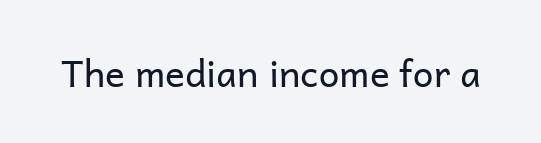
Weight: not bold — regular or lighter. Here the designer chose a conventional face with non-uniform glyph widths. The passage shown is typeset with a sans-serif family. The glyphs are unaccompanied by any horizontal stroke below them. The typography opts for an upright posture over an oblique one. Honestly, the letter spacing is just normal — you wouldn't notice it.
